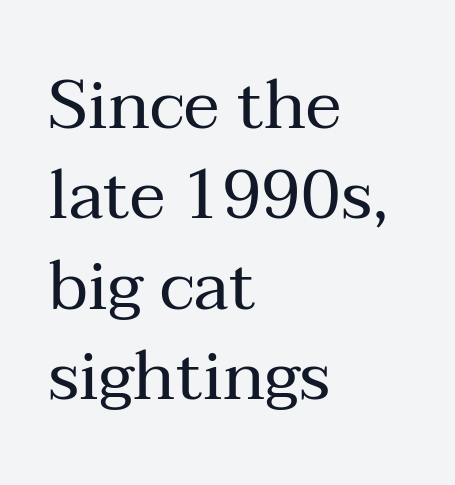
{"serif": "yes", "italic": "no", "bold": "no", "weight": "regular", "width": "normal", "stroke_contrast": "medium", "x_height": "medium", "monospaced": "no", "underline": "no", "align": "left", "line_spacing": "normal", "line_spacing_ratio": 1.33, "letter_spacing": "normal", "letter_spacing_em": 0.0, "glyph_px": 68}
